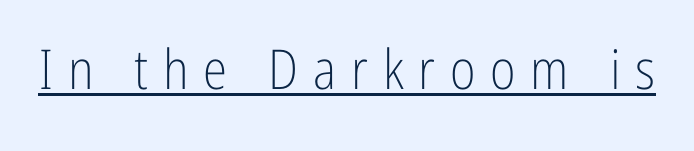
Q: Is the text bold? A: No.
Q: Is the text italic (slanted)? A: No, it is upright.
Q: Is the typeface a serif or a sans-serif typeface? A: Sans-serif.
Q: Is the text underlined? A: Yes.
Q: Is the spacing between letters normal or unusually wide? A: Unusually wide.
Q: Width (condensed, normal, or wide)? A: Condensed.
Q: Stroke contrast? A: Low.
Q: x-height? A: Medium.
Q: Monospaced? A: No.
